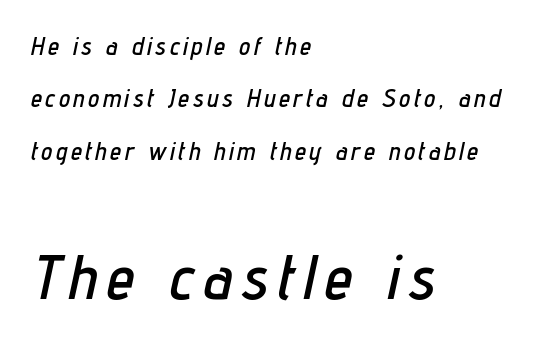
{"italic": "yes", "lean": "right", "slant_degrees": 12, "width": "condensed", "stroke_contrast": "low", "x_height": "medium", "monospaced": "no", "underline": "no", "align": "left", "line_spacing": "loose", "line_spacing_ratio": 2.1, "larger_block": "second", "size_ratio": 2.52, "glyph_px": 63}
